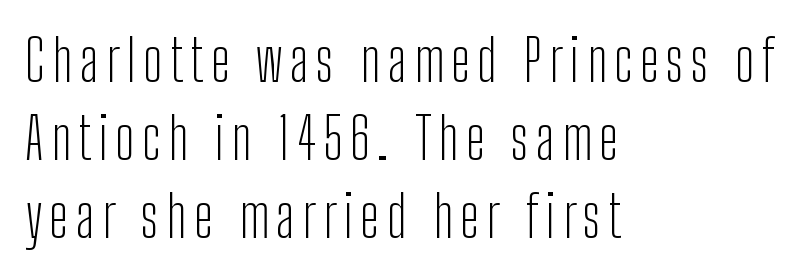
The image shows 57 px light, condensed sans-serif type, upright; set left-aligned, normal line spacing (1.37x), not underlined; low stroke contrast and a medium x-height.
